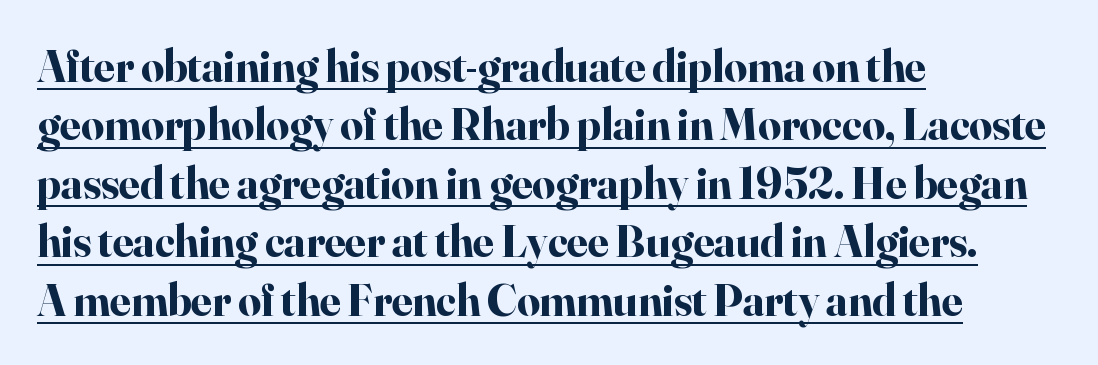
The type family on display is of the serif kind. Check the space under the baseline: a stroke is drawn there. Students, this is bold: see how much ink each stroke carries. The letters sit at their default tracking, neither squeezed nor spread. Character widths vary here, with narrow letters taking less room than wide ones.
